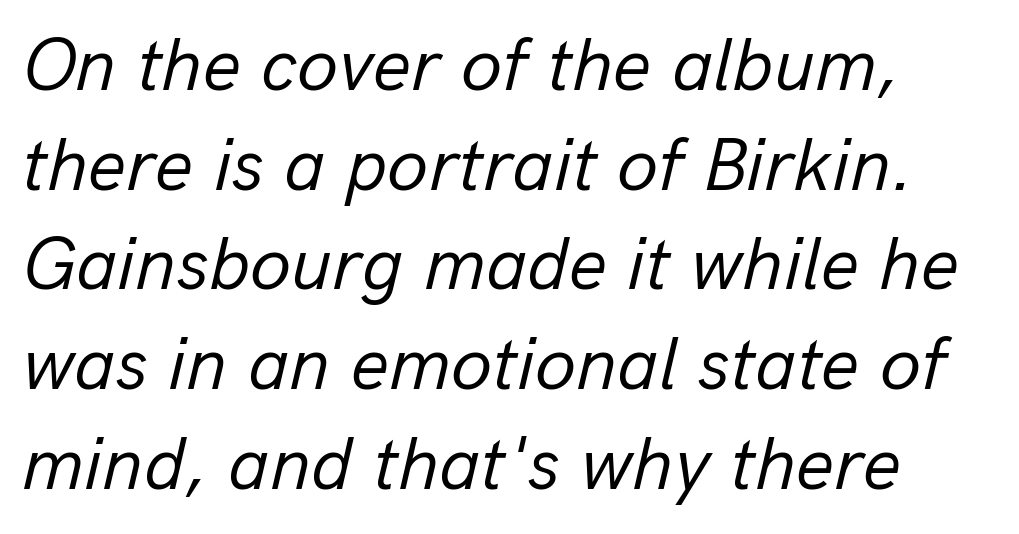
Q: Is the text bold? A: No.
Q: Is the text italic (slanted)? A: Yes, it leans right by about 13 degrees.
Q: Is the text underlined? A: No.
Q: Is the spacing between letters normal or unusually wide? A: Normal.
Q: Is the spacing between lines tight, normal or loose? A: Normal.
Q: Width (condensed, normal, or wide)? A: Normal.
Q: Stroke contrast? A: Low.
Q: x-height? A: Medium.
Q: Monospaced? A: No.
